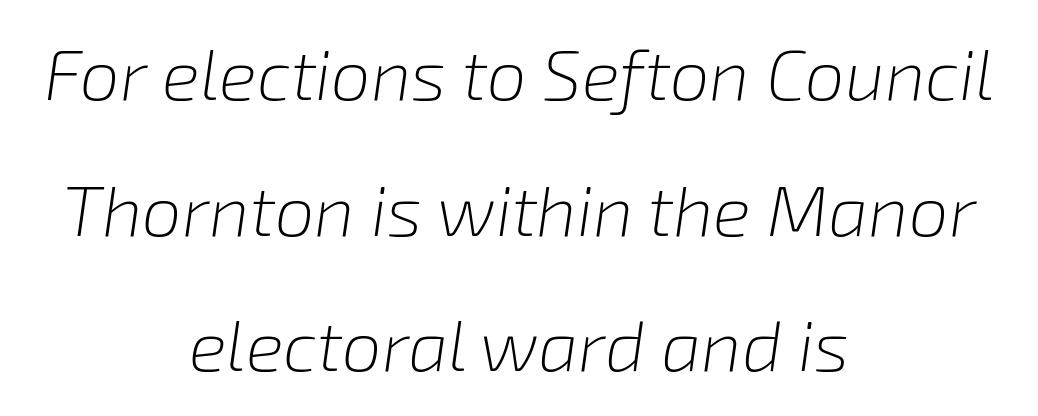
{"italic": "yes", "lean": "right", "slant_degrees": 8, "bold": "no", "weight": "light", "width": "normal", "stroke_contrast": "low", "x_height": "medium", "monospaced": "no", "underline": "no", "align": "center", "line_spacing": "loose", "line_spacing_ratio": 1.91, "letter_spacing": "normal", "letter_spacing_em": 0.0, "glyph_px": 71}
